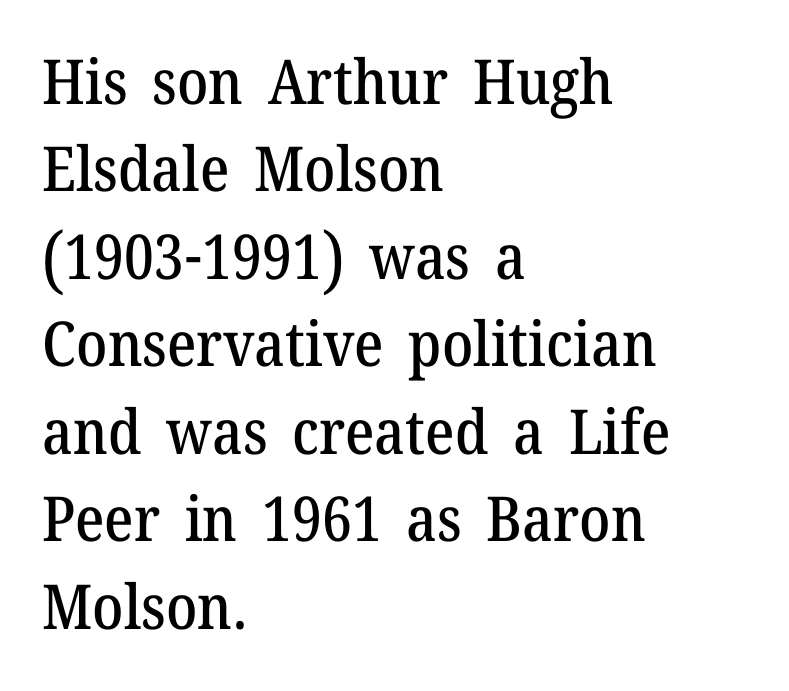
Q: Is the text italic (slanted)? A: No, it is upright.
Q: Is the typeface a serif or a sans-serif typeface? A: Serif.
Q: Is the text underlined? A: No.
Q: How is the paragraph aligned? A: Left-aligned.
Q: Is the spacing between letters normal or unusually wide? A: Normal.
Q: Is the spacing between lines tight, normal or loose? A: Normal.
Q: Width (condensed, normal, or wide)? A: Normal.
Q: Stroke contrast? A: Medium.
Q: x-height? A: Medium.
Q: Monospaced? A: No.
